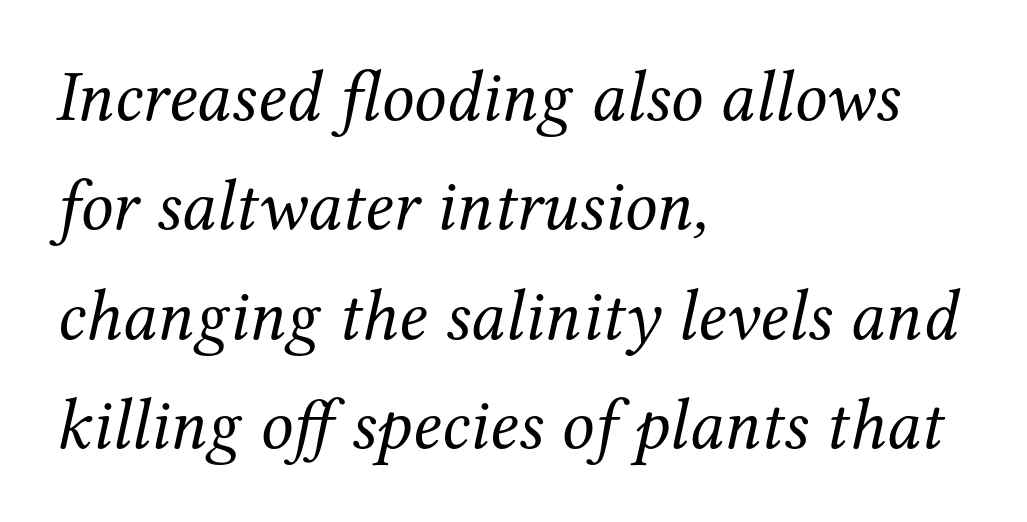
{"serif": "yes", "italic": "yes", "lean": "right", "slant_degrees": 12, "bold": "no", "weight": "regular", "width": "normal", "stroke_contrast": "medium", "x_height": "medium", "monospaced": "no", "underline": "no", "align": "left", "line_spacing": "normal", "line_spacing_ratio": 1.52, "letter_spacing": "normal", "letter_spacing_em": 0.0, "glyph_px": 72}
